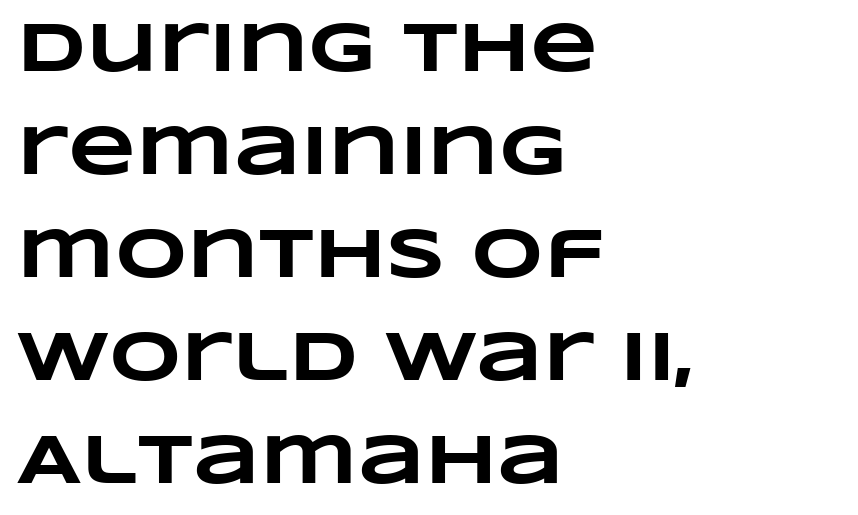
{"bold": "yes", "weight": "heavy", "width": "wide", "stroke_contrast": "low", "x_height": "large", "monospaced": "no", "underline": "no", "align": "left", "line_spacing": "normal", "line_spacing_ratio": 1.47, "letter_spacing": "normal", "letter_spacing_em": 0.0, "glyph_px": 70}
